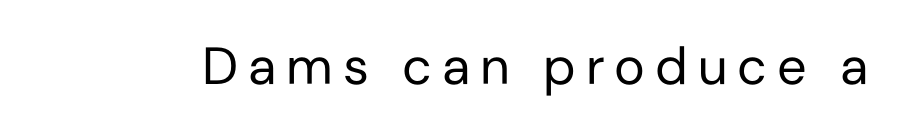
The image shows 52 px regular-weight sans-serif type, upright; set not underlined; low stroke contrast and a medium x-height.
